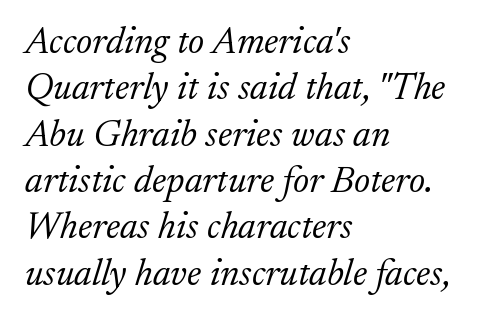
{"serif": "yes", "italic": "yes", "lean": "right", "slant_degrees": 17, "bold": "no", "weight": "light", "width": "normal", "stroke_contrast": "low", "x_height": "small", "monospaced": "no", "underline": "no", "align": "left", "line_spacing_ratio": 1.22, "letter_spacing": "normal", "letter_spacing_em": 0.0, "glyph_px": 38}
